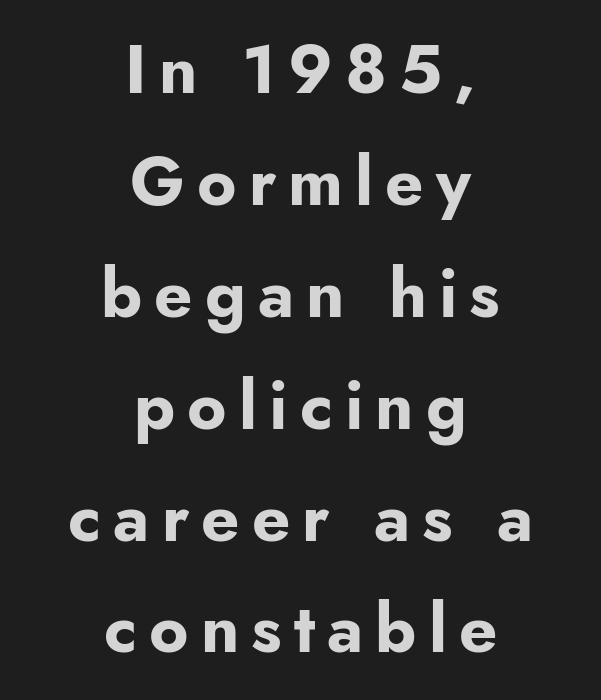
{"serif": "no", "italic": "no", "bold": "yes", "weight": "bold", "width": "normal", "stroke_contrast": "low", "x_height": "small", "monospaced": "no", "underline": "no", "align": "center", "line_spacing": "normal", "line_spacing_ratio": 1.67, "glyph_px": 67}
